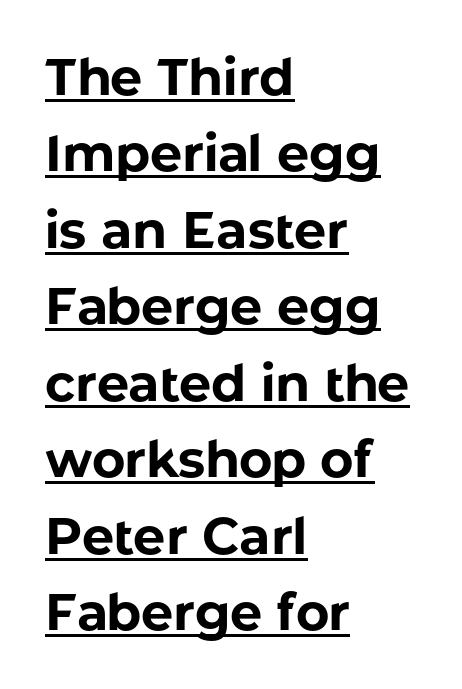
If you drew a ruler down the left edge, every line would touch it. Set as a true bold cut, around the 700 mark. This rendering features underlined lettering. One glance says typical: line gaps are just what's usual. These lines are rendered in a variable-pitch font.
